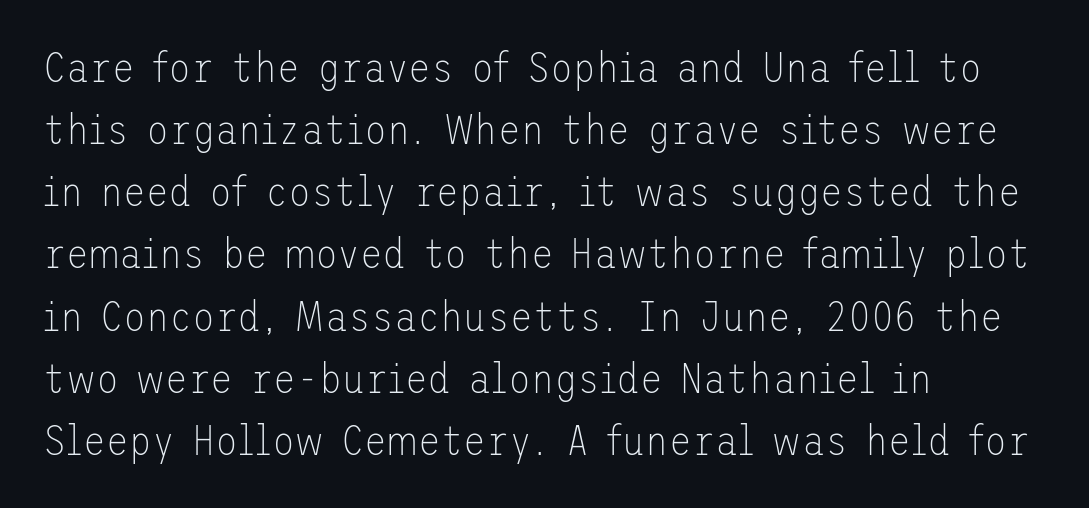
Caption: standard tracking, unaltered. Does the lettering tilt? It doesn't — this is upright. The passage shown is typeset with a sans-serif family. Rows of type keep a routine distance in the vertical direction. The cut favours lightness, reaching ordinary text weight at its darkest. The area under the type is left untouched.
